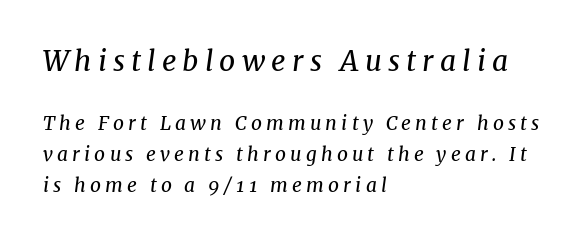
{"serif": "yes", "italic": "yes", "lean": "right", "slant_degrees": 8, "bold": "no", "weight": "regular", "width": "normal", "stroke_contrast": "medium", "x_height": "medium", "monospaced": "no", "underline": "no", "align": "left", "line_spacing": "normal", "line_spacing_ratio": 1.63, "letter_spacing": "wide", "letter_spacing_em": 0.22, "larger_block": "first", "size_ratio": 1.47, "glyph_px": 28}
